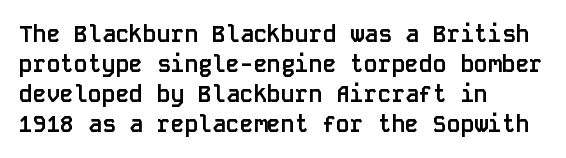
Designer's note — italics off, roman on. Clear beneath every line of the passage. Set as a true bold cut, around the 700 mark. How would I describe the line gaps? Plain and ordinary.
